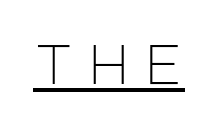
The image shows 56 px light sans-serif type, upright; set unusually wide letter spacing (+0.24 em), underlined; low stroke contrast and a large x-height.
